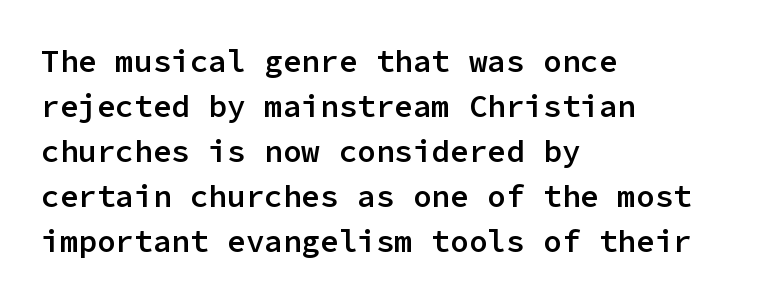
The lettering holds an erect, upright posture throughout. Students, observe: this is what conventionally led text looks like. Layout note: lines flush left. Here the designer chose a console-style face with uniform glyph widths. The letters sit at their default tracking, neither squeezed nor spread.
